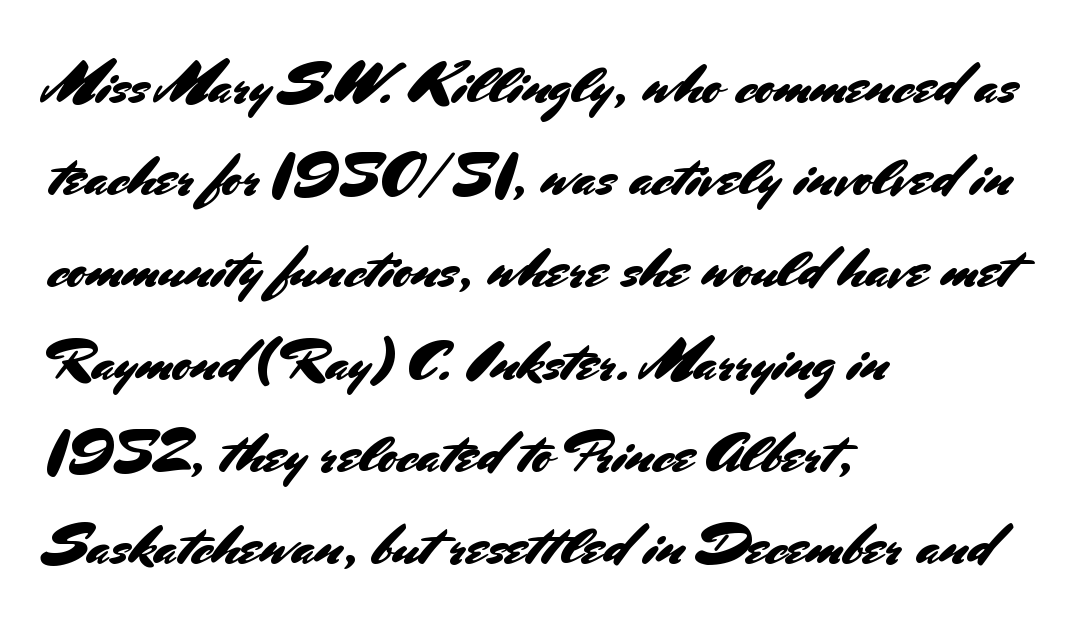
The rendering keeps characters at their native spacing. Vertical spacing — default. Here the designer chose a conventional face with non-uniform glyph widths. Unmarked baselines from the first word to the last.
